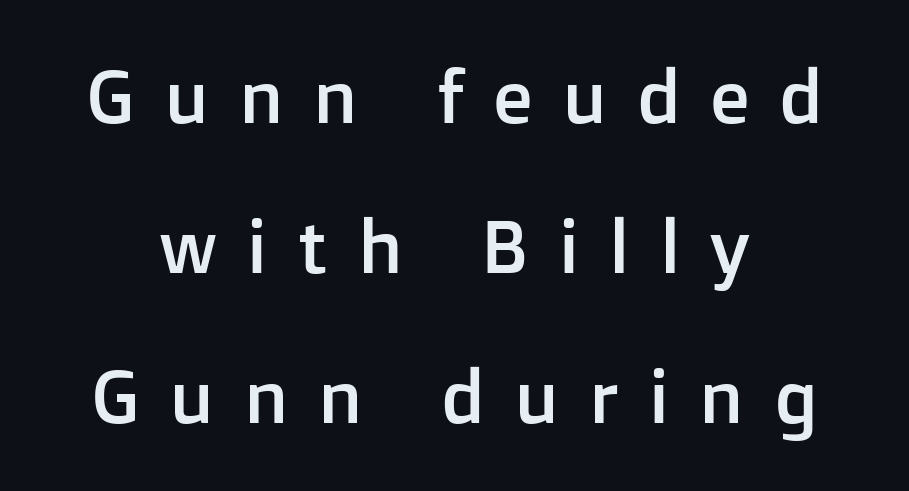
{"serif": "no", "italic": "no", "width": "normal", "stroke_contrast": "low", "x_height": "medium", "monospaced": "no", "underline": "no", "align": "center", "line_spacing": "loose", "line_spacing_ratio": 2.03, "letter_spacing": "wide", "letter_spacing_em": 0.4, "glyph_px": 74}
